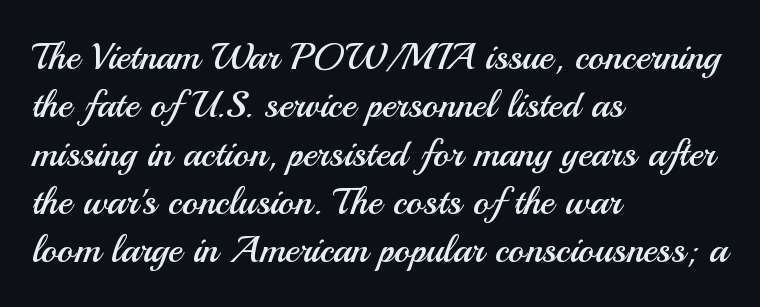
Letters have the restrained weight of plain body copy at most. Think of a printed novel: that variable character pitch is what you see here. The gap between lines stays unmarked. This sample uses a sans-serif face. The lines sit at an ordinary, default distance from one another.
